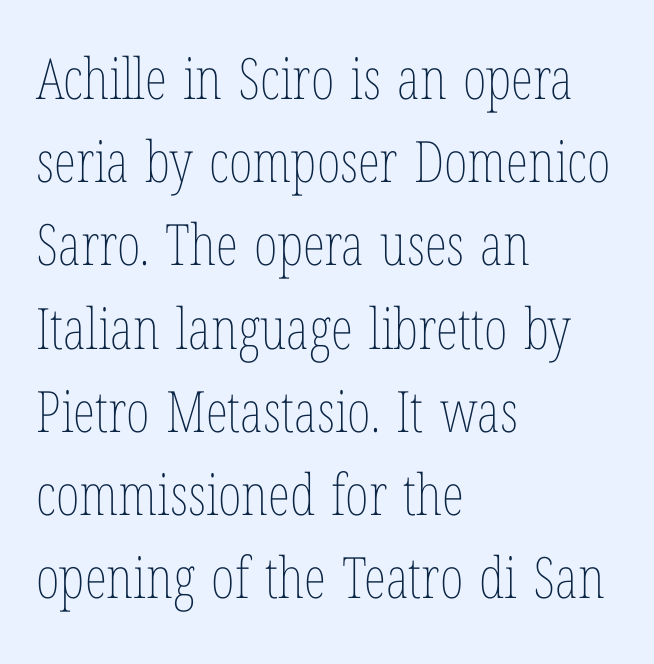
The horizontal fit of the characters is conventional and even. Looks like regular typesetting: each glyph gets only the width it needs. Stroke mass is kept to a normal reading level or below. Alignment: flush left. Successive baselines arrive at the customary interval.
